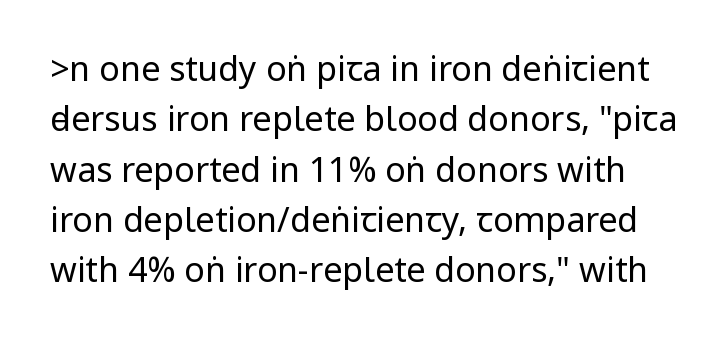
{"serif": "no", "italic": "no", "bold": "no", "weight": "regular", "width": "condensed", "stroke_contrast": "low", "underline": "no", "line_spacing": "normal", "line_spacing_ratio": 1.48, "letter_spacing": "normal", "letter_spacing_em": 0.0, "glyph_px": 34}
